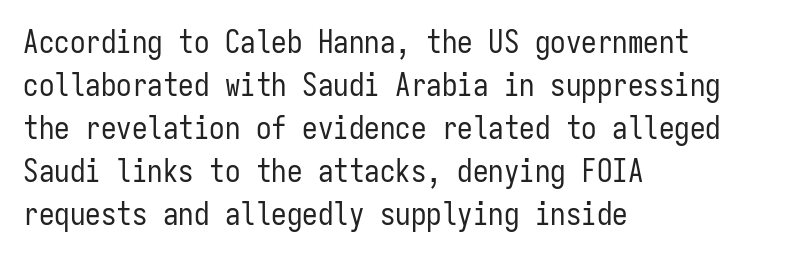
The image shows 31 px regular-weight, condensed sans-serif type, upright, monospaced; set left-aligned, normal line spacing (1.39x), normal letter spacing, not underlined; low stroke contrast and a medium x-height.
